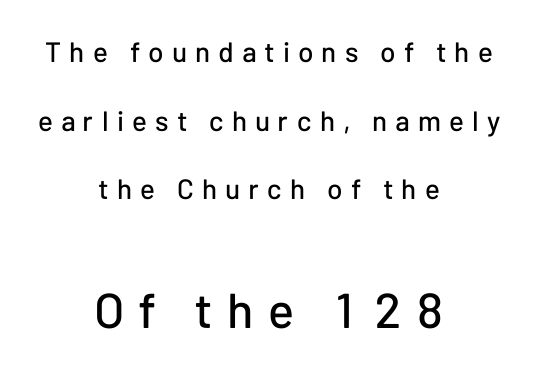
{"serif": "no", "italic": "no", "width": "normal", "stroke_contrast": "low", "x_height": "medium", "monospaced": "no", "underline": "no", "align": "center", "line_spacing": "loose", "line_spacing_ratio": 2.45, "letter_spacing": "wide", "letter_spacing_em": 0.29, "larger_block": "second", "size_ratio": 1.75, "glyph_px": 49}
